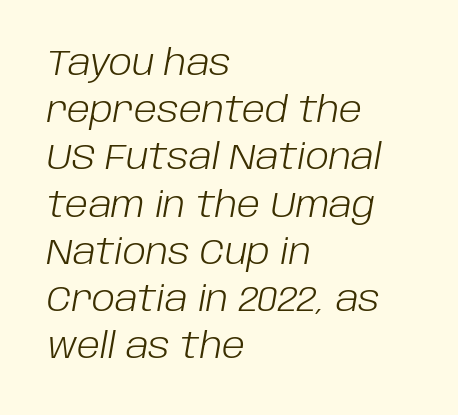
{"italic": "yes", "lean": "right", "slant_degrees": 10, "bold": "no", "weight": "light", "width": "normal", "stroke_contrast": "low", "x_height": "large", "monospaced": "no", "underline": "no", "align": "left", "line_spacing": "normal", "line_spacing_ratio": 1.35, "letter_spacing": "normal", "letter_spacing_em": 0.0, "glyph_px": 35}
